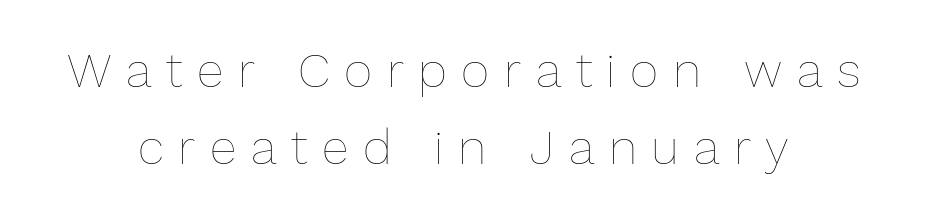
In CSS terms this would be text-align: center. Letters rest on an invisible, unmarked baseline. Substantial extra tracking has been applied to these lines. Unlike italic type, these characters show no tilt at all. Do the characters align in a grid? No, the font is proportional. The passage shown stacks its lines at a standard gap.
